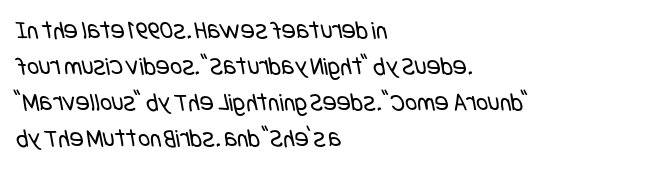
Q: Is the text bold? A: No.
Q: Is the text underlined? A: No.
Q: How is the paragraph aligned? A: Left-aligned.
Q: Is the spacing between letters normal or unusually wide? A: Normal.
Q: Is the spacing between lines tight, normal or loose? A: Normal.
